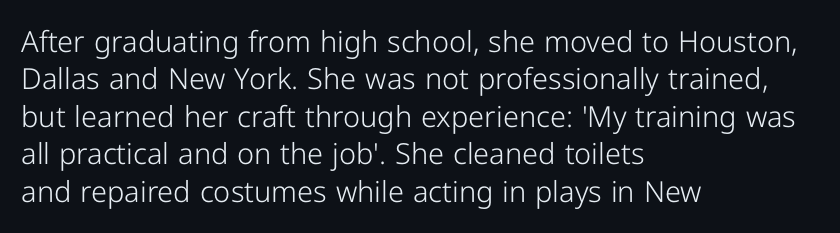
Q: Is the text bold? A: No.
Q: Is the text italic (slanted)? A: No, it is upright.
Q: Is the typeface a serif or a sans-serif typeface? A: Sans-serif.
Q: Is the text underlined? A: No.
Q: How is the paragraph aligned? A: Left-aligned.
Q: Is the spacing between letters normal or unusually wide? A: Normal.
Q: Is the spacing between lines tight, normal or loose? A: Normal.
Q: Width (condensed, normal, or wide)? A: Normal.
Q: Stroke contrast? A: Low.
Q: x-height? A: Medium.
Q: Monospaced? A: No.
